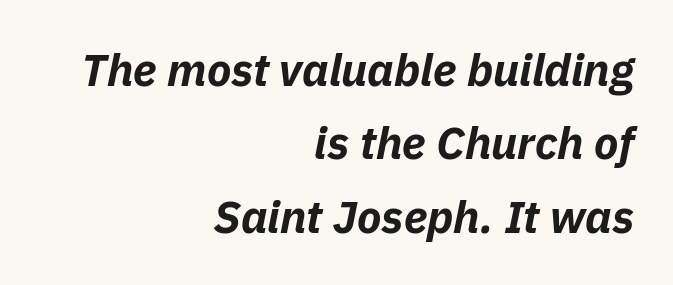
The image shows 45 px bold type, italic (leaning right); set right-aligned, normal line spacing (1.63x), normal letter spacing, not underlined; low stroke contrast and a medium x-height.
